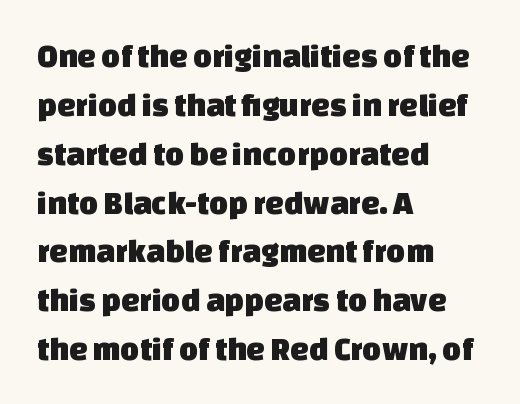
If you drew a ruler down the left edge, every line would touch it. Only glyphs here, with clear space below each row. Each letter keeps its own natural width here, so spacing adapts to shape. The letters carry no serifs — their stems end cleanly without finishing strokes. Interline gaps are of average width in this sample. The rendering keeps characters at their native spacing.
